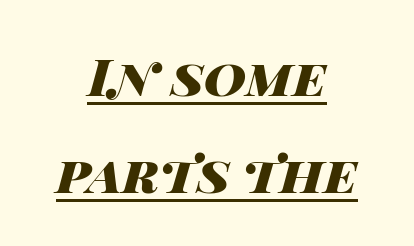
Q: Is the text bold? A: Yes.
Q: Is the text italic (slanted)? A: Yes, it leans right by about 14 degrees.
Q: Is the text underlined? A: Yes.
Q: How is the paragraph aligned? A: Centered.
Q: Is the spacing between letters normal or unusually wide? A: Normal.
Q: Width (condensed, normal, or wide)? A: Wide.
Q: Stroke contrast? A: High.
Q: x-height? A: Large.
Q: Monospaced? A: No.
